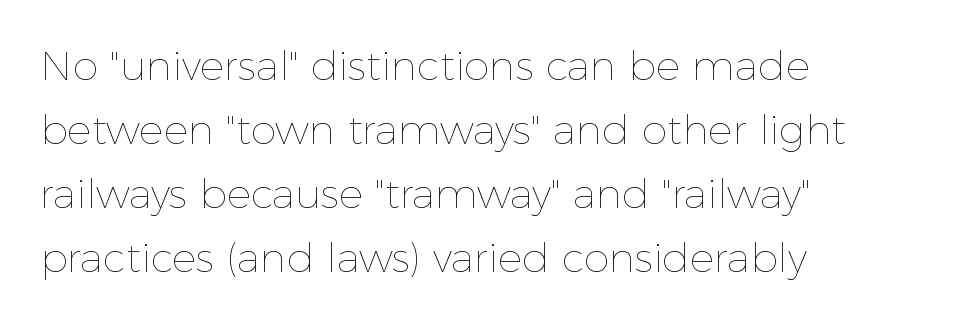
{"italic": "no", "bold": "no", "weight": "thin", "width": "normal", "x_height": "medium", "monospaced": "no", "underline": "no", "align": "left", "line_spacing": "normal", "line_spacing_ratio": 1.56, "letter_spacing": "normal", "letter_spacing_em": 0.0, "glyph_px": 41}
